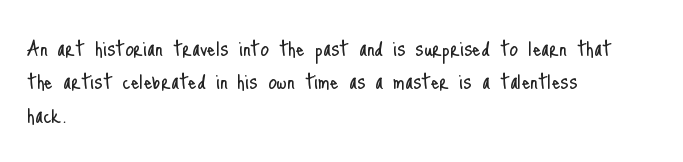
No letter is thick-stroked: the sample isn't bold. This rendering leaves character spacing at its baseline value. A bare baseline throughout the passage. Line beginnings align vertically; line endings do not. This sample uses an upright cut, with every glyph sitting square on the baseline.
